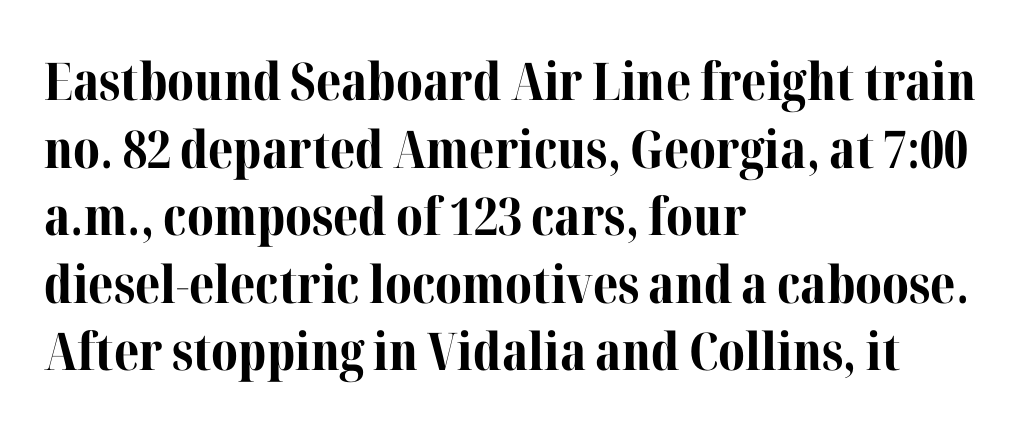
Spacing verdict: proportional, widths tailored to each character. Its strokes are broad and dark, the hallmark of bold type. The typesetter chose a ragged-right arrangement here. The glyphs are unaccompanied by any horizontal stroke below them.
